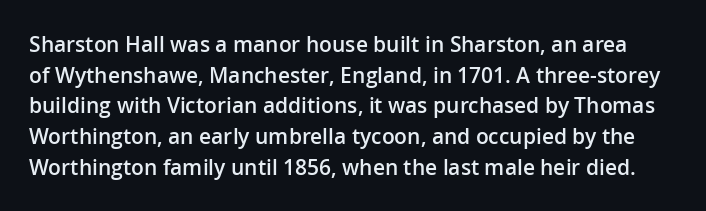
Q: Is the text bold? A: Semi-bold.
Q: Is the text italic (slanted)? A: No, it is upright.
Q: Is the text underlined? A: No.
Q: Is the spacing between letters normal or unusually wide? A: Normal.
Q: Is the spacing between lines tight, normal or loose? A: Normal.
